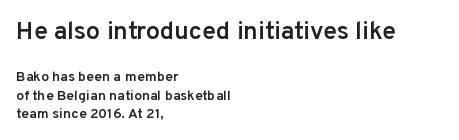
A student would call this left alignment; a typographer would say flush left, rag right. The designer left line spacing at the default. No extra tracking has been applied to these lines. The glyphs have the mass of a demibold cut, below bold. Does the lettering tilt? It doesn't — this is upright. Beneath every word, the page is bare.
